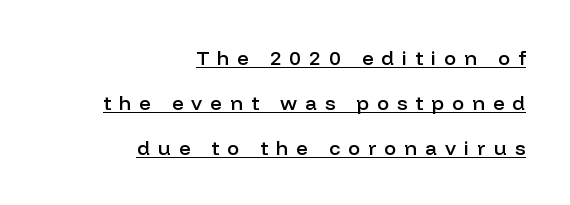
The image shows 20 px text type, upright; set right-aligned, loose line spacing (2.24x), unusually wide letter spacing (+0.41 em), underlined.
